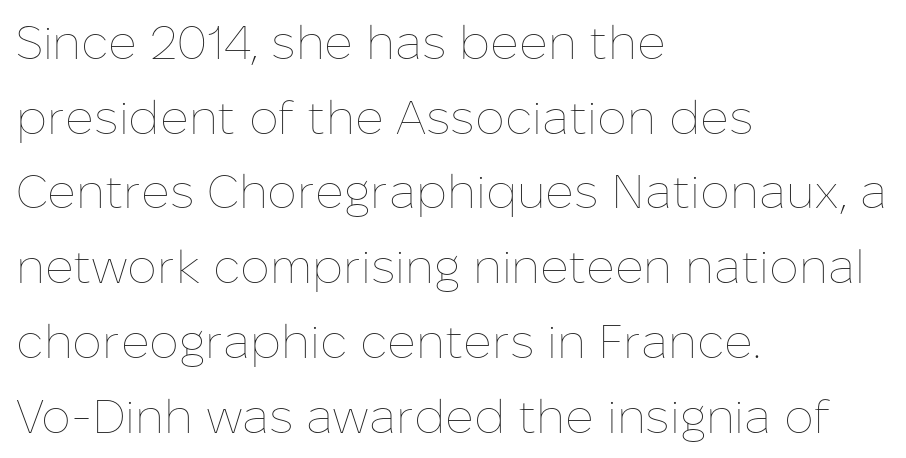
The image shows 47 px thin type, upright; set left-aligned, normal line spacing (1.59x), normal letter spacing, not underlined; low stroke contrast and a medium x-height.
